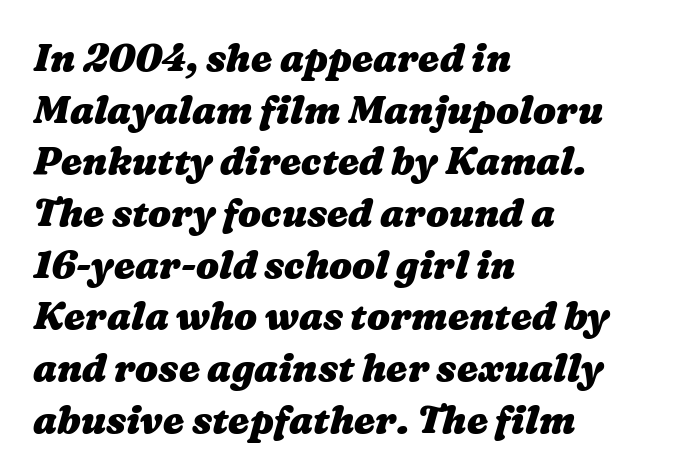
{"bold": "yes", "weight": "heavy", "width": "wide", "stroke_contrast": "medium", "x_height": "medium", "monospaced": "no", "underline": "no", "align": "left", "line_spacing": "normal", "line_spacing_ratio": 1.36, "letter_spacing": "normal", "letter_spacing_em": 0.0, "glyph_px": 38}
